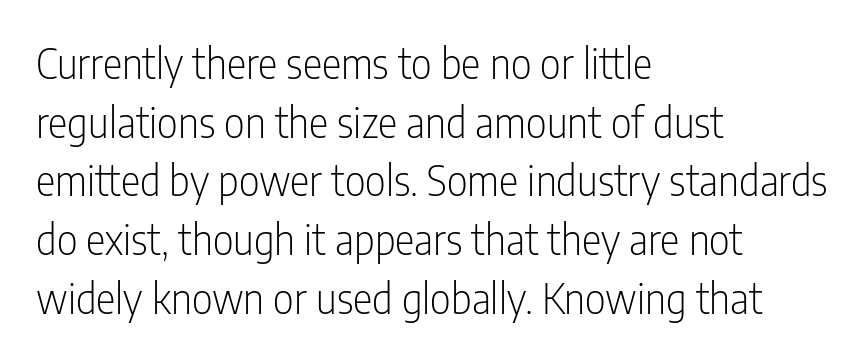
{"serif": "no", "italic": "no", "bold": "no", "weight": "light", "width": "condensed", "stroke_contrast": "low", "x_height": "medium", "monospaced": "no", "underline": "no", "align": "left", "line_spacing": "normal", "line_spacing_ratio": 1.43, "letter_spacing": "normal", "letter_spacing_em": 0.0, "glyph_px": 41}
